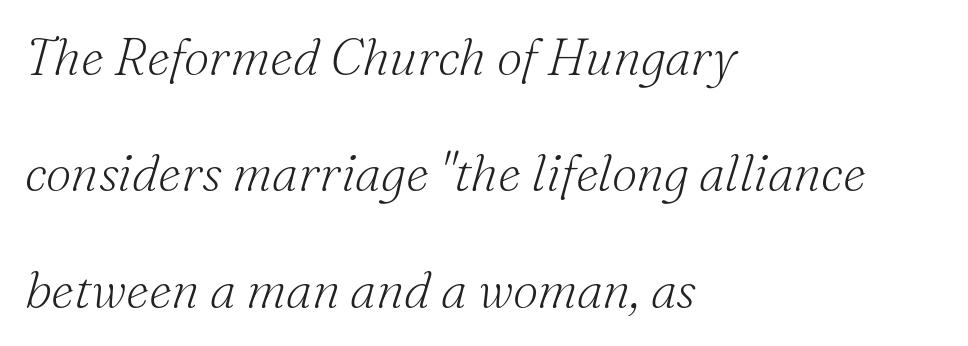
The image shows 51 px light serif type, italic (leaning right); set left-aligned, loose line spacing (2.28x), normal letter spacing, not underlined; medium stroke contrast and a small x-height.
